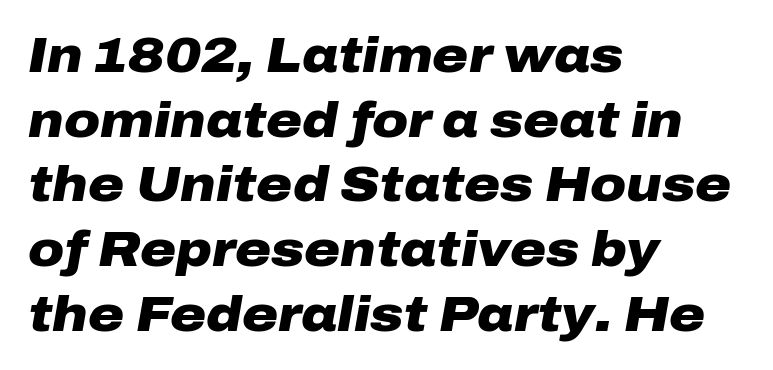
Q: Is the text bold? A: Yes.
Q: Is the text italic (slanted)? A: Yes, it leans right by about 10 degrees.
Q: Is the text underlined? A: No.
Q: How is the paragraph aligned? A: Left-aligned.
Q: Is the spacing between letters normal or unusually wide? A: Normal.
Q: Is the spacing between lines tight, normal or loose? A: Normal.
Q: Width (condensed, normal, or wide)? A: Wide.
Q: Stroke contrast? A: Low.
Q: x-height? A: Medium.
Q: Monospaced? A: No.
